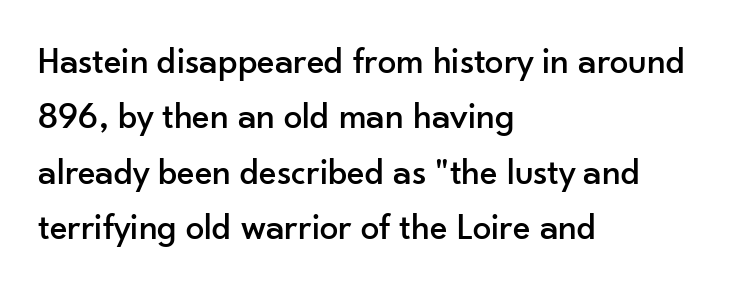
In terms of letterspacing, this is plain default setting. The rendering anchors every line to the left-hand side. Does the leading feel generous? No, just average. The typography opts for an upright posture over an oblique one.
